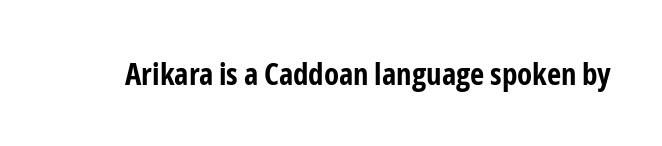
The image shows 31 px bold, condensed sans-serif type, upright; set normal letter spacing, not underlined; low stroke contrast and a medium x-height.
